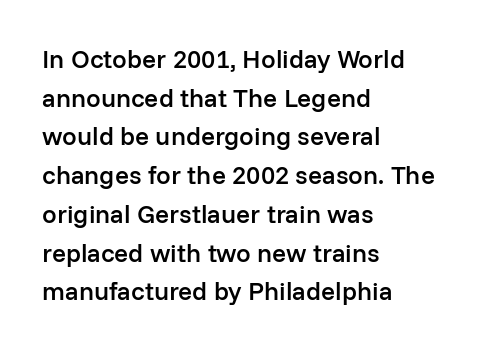
What stands out about the letter spacing? Nothing — it is the standard amount. Where is the straight margin? On the left. The glyphs are unaccompanied by any horizontal stroke below them. Is there any slant? The stems are plumb. The leading is moderate, giving the passage an even texture.
